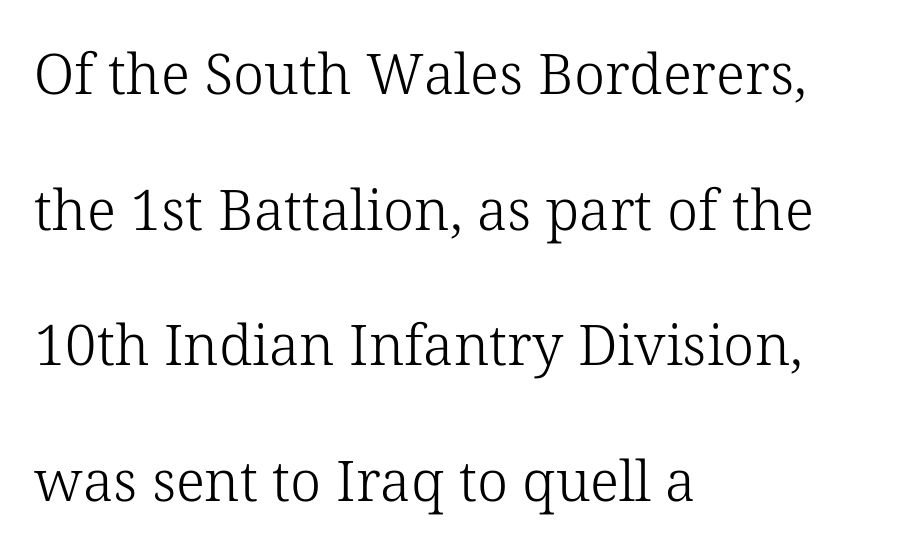
Q: Is the text bold? A: No.
Q: Is the text italic (slanted)? A: No, it is upright.
Q: Is the typeface a serif or a sans-serif typeface? A: Serif.
Q: Is the text underlined? A: No.
Q: How is the paragraph aligned? A: Left-aligned.
Q: Is the spacing between letters normal or unusually wide? A: Normal.
Q: Is the spacing between lines tight, normal or loose? A: Loose.
Q: Width (condensed, normal, or wide)? A: Normal.
Q: Stroke contrast? A: Low.
Q: x-height? A: Medium.
Q: Monospaced? A: No.
